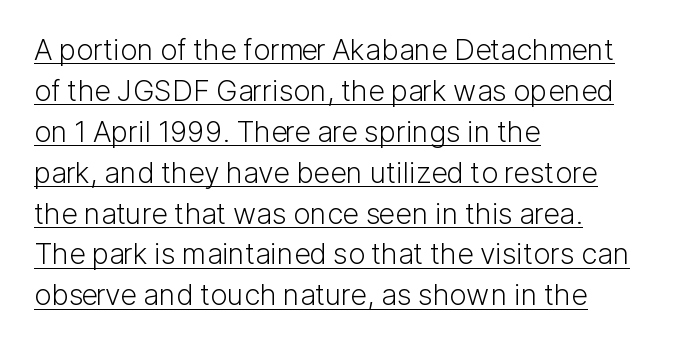
Q: Is the text bold? A: No.
Q: Is the text italic (slanted)? A: No, it is upright.
Q: Is the typeface a serif or a sans-serif typeface? A: Sans-serif.
Q: Is the text underlined? A: Yes.
Q: How is the paragraph aligned? A: Left-aligned.
Q: Is the spacing between letters normal or unusually wide? A: Normal.
Q: Is the spacing between lines tight, normal or loose? A: Normal.
Q: Width (condensed, normal, or wide)? A: Normal.
Q: Stroke contrast? A: Low.
Q: x-height? A: Medium.
Q: Monospaced? A: No.
